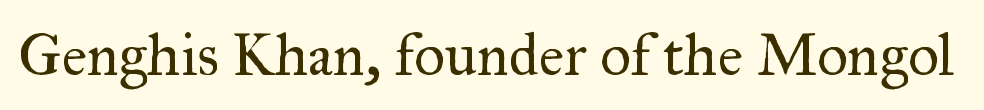
The image shows 60 px regular-weight serif type, upright; set normal letter spacing, not underlined; medium stroke contrast and a small x-height.
